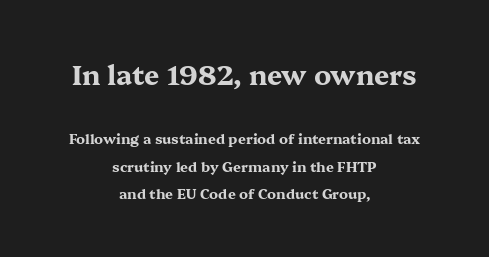
The image shows 27 px bold type, upright; set centered, loose line spacing (1.95x), normal letter spacing, not underlined; the first (top) block is 1.93x larger.
